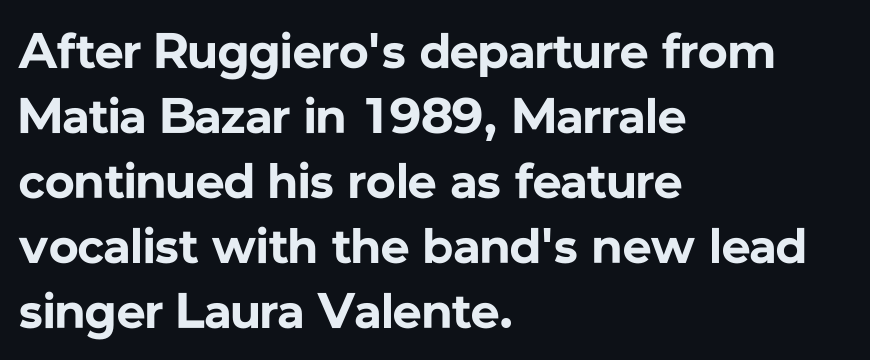
The strip under each line holds only bare page. The passage shown has conventional tracking throughout. Whoever set this chose a conventional vertical rhythm. Proportional: the letters do not fall into vertical columns.
